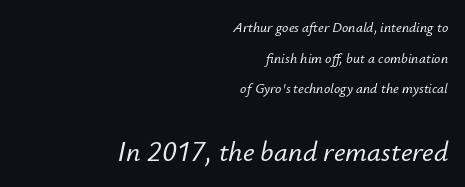
{"italic": "yes", "lean": "right", "slant_degrees": 12, "width": "normal", "stroke_contrast": "low", "x_height": "small", "monospaced": "no", "underline": "no", "align": "right", "line_spacing": "loose", "line_spacing_ratio": 2.18, "letter_spacing": "normal", "letter_spacing_em": 0.0, "larger_block": "second", "size_ratio": 2.0, "glyph_px": 28}
